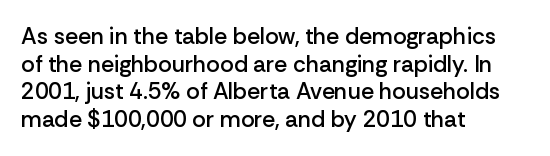
Q: Is the text bold? A: Semi-bold.
Q: Is the text italic (slanted)? A: No, it is upright.
Q: Is the text underlined? A: No.
Q: How is the paragraph aligned? A: Left-aligned.
Q: Is the spacing between letters normal or unusually wide? A: Normal.
